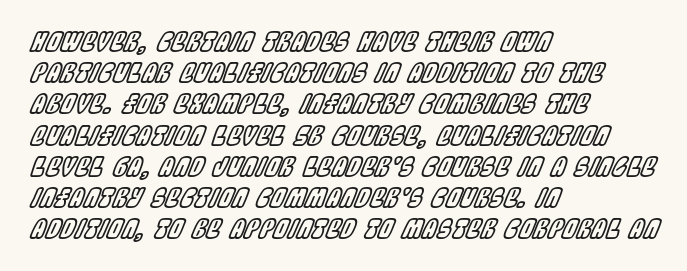
{"italic": "yes", "lean": "right", "slant_degrees": 22, "underline": "no", "align": "left", "line_spacing_ratio": 1.2, "letter_spacing": "normal", "letter_spacing_em": 0.0, "glyph_px": 26}
